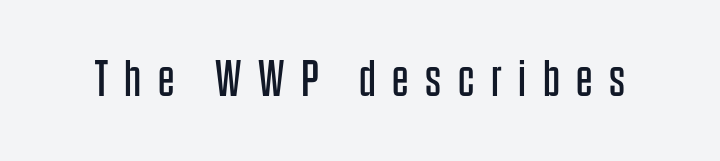
The rendering inserts visible extra space after every character. Italic: no, the glyphs are upright roman. Letterform terminals end flat and unadorned throughout the passage. Unbolded letterforms with no extra heft.
